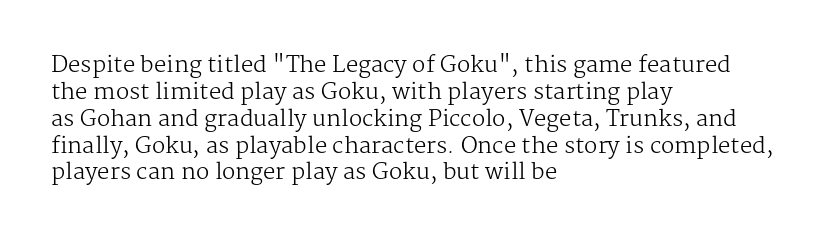
{"italic": "no", "bold": "no", "underline": "no", "align": "left", "line_spacing_ratio": 1.22, "letter_spacing": "normal", "letter_spacing_em": 0.0, "glyph_px": 22}
